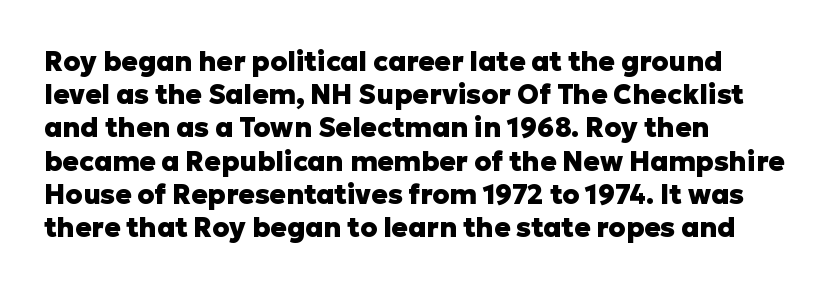
The image shows 27 px bold type, upright; set left-aligned, line spacing 1.23x, normal letter spacing, not underlined.
